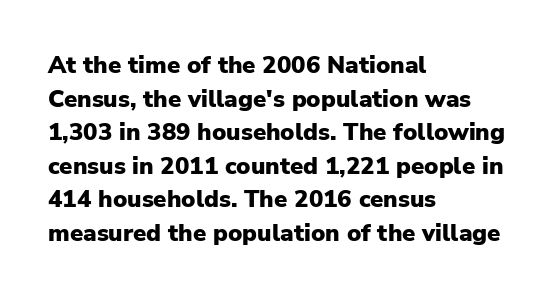
Any mark beneath the type? The region is blank. Regular leading. The face used here is rendered with its standard letterfit. These words are printed bold, with thick strokes throughout. Italic? Not at all — the glyphs are vertical. Left-aligned paragraph, ragged on the right.
